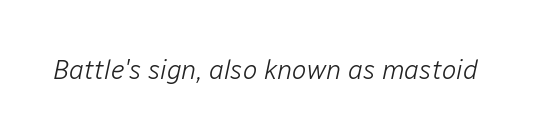
{"italic": "yes", "lean": "right", "slant_degrees": 12, "bold": "no", "underline": "no", "letter_spacing": "normal", "letter_spacing_em": 0.0, "glyph_px": 27}
